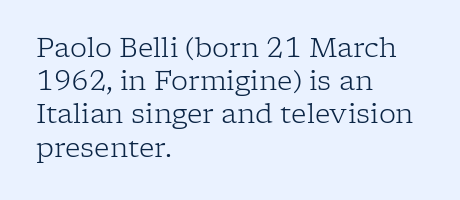
The zone under the glyphs is completely vacant. The passage is arranged the way most books set body copy — flush left. The type sits square on the baseline with zero lean. Weight: in the light-to-regular range. In terms of letterspacing, this is plain default setting.
